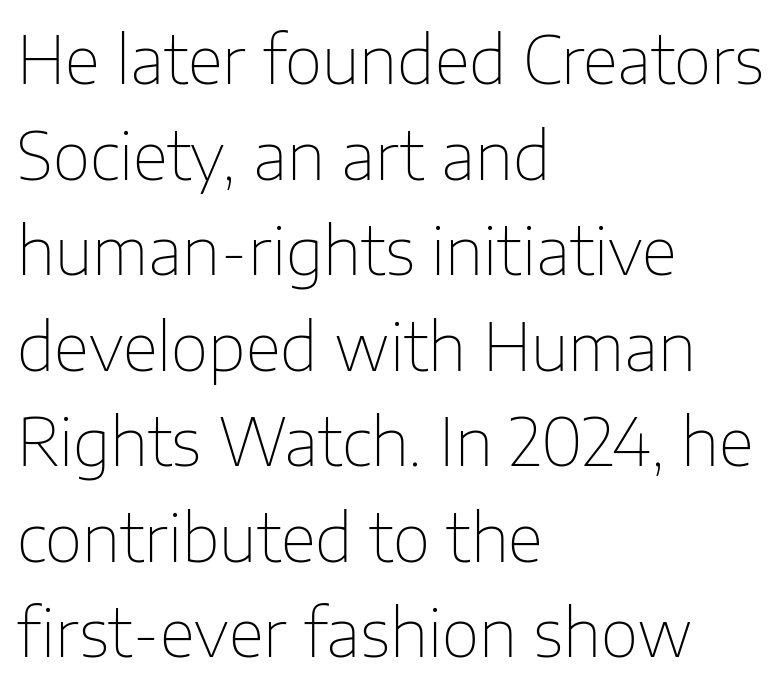
The image shows 65 px thin sans-serif type, upright; set left-aligned, normal line spacing (1.47x), normal letter spacing, not underlined; low stroke contrast and a medium x-height.
